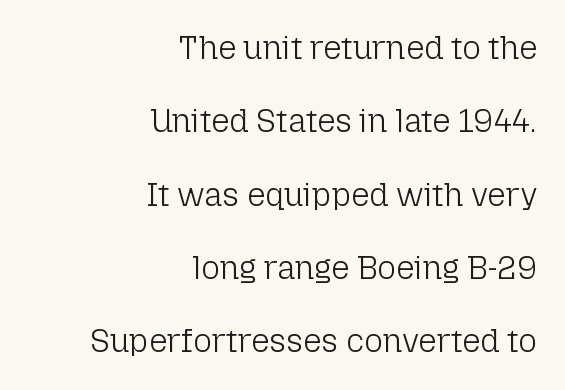
Character widths vary here, with narrow letters taking less room than wide ones. Examine the stroke ends and you'll find no serifs. The strip under each line holds only bare page. Caption: face not bold, strokes unweighted. The letters sit at their default tracking, neither squeezed nor spread.
